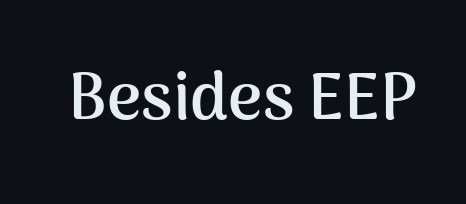
Q: Is the text bold? A: Yes.
Q: Is the text italic (slanted)? A: No, it is upright.
Q: Is the typeface a serif or a sans-serif typeface? A: Sans-serif.
Q: Is the text underlined? A: No.
Q: Is the spacing between letters normal or unusually wide? A: Normal.
Q: Width (condensed, normal, or wide)? A: Normal.
Q: Stroke contrast? A: Medium.
Q: x-height? A: Medium.
Q: Monospaced? A: No.
